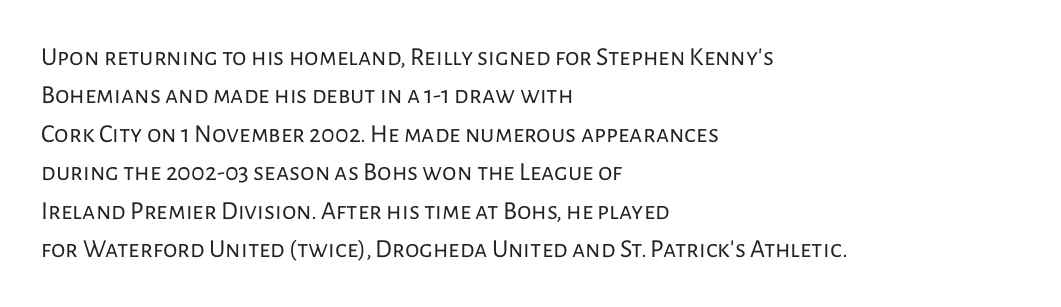
Leftover space on each line is placed entirely after the last word. The font sits on the lighter half of the weight spectrum, regular included. Here the glyphs are tracked normally, forming tight word shapes. Evenly set lines give the paragraph a standard silhouette. The area under the type is left untouched. The letters stand upright; this is a roman face.
